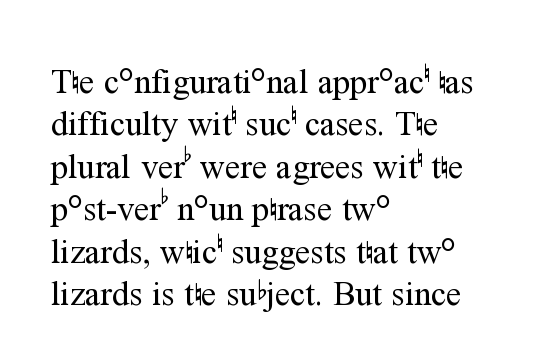
{"serif": "yes", "italic": "no", "bold": "no", "weight": "regular", "width": "normal", "stroke_contrast": "medium", "x_height": "medium", "monospaced": "no", "underline": "no", "align": "left", "line_spacing": "normal", "line_spacing_ratio": 1.25, "letter_spacing": "normal", "letter_spacing_em": 0.0, "glyph_px": 34}
